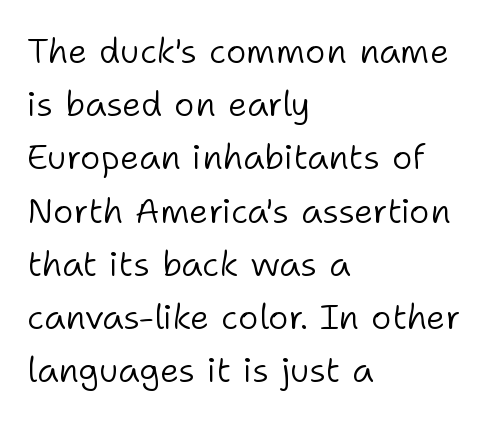
Q: Is the text bold? A: No.
Q: Is the text italic (slanted)? A: No, it is upright.
Q: Is the typeface a serif or a sans-serif typeface? A: Sans-serif.
Q: Is the text underlined? A: No.
Q: How is the paragraph aligned? A: Left-aligned.
Q: Is the spacing between letters normal or unusually wide? A: Normal.
Q: Is the spacing between lines tight, normal or loose? A: Normal.
Q: Width (condensed, normal, or wide)? A: Normal.
Q: Stroke contrast? A: Low.
Q: x-height? A: Medium.
Q: Monospaced? A: No.
